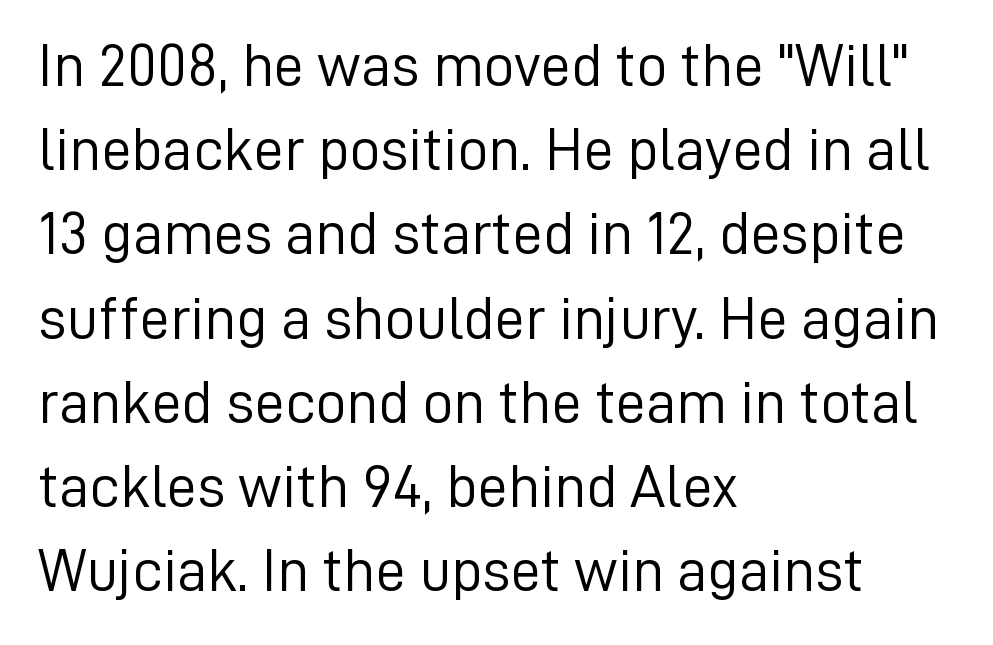
{"serif": "no", "italic": "no", "bold": "no", "weight": "light", "width": "normal", "stroke_contrast": "low", "x_height": "medium", "monospaced": "no", "underline": "no", "align": "left", "line_spacing": "normal", "line_spacing_ratio": 1.38, "letter_spacing": "normal", "letter_spacing_em": 0.0, "glyph_px": 61}
